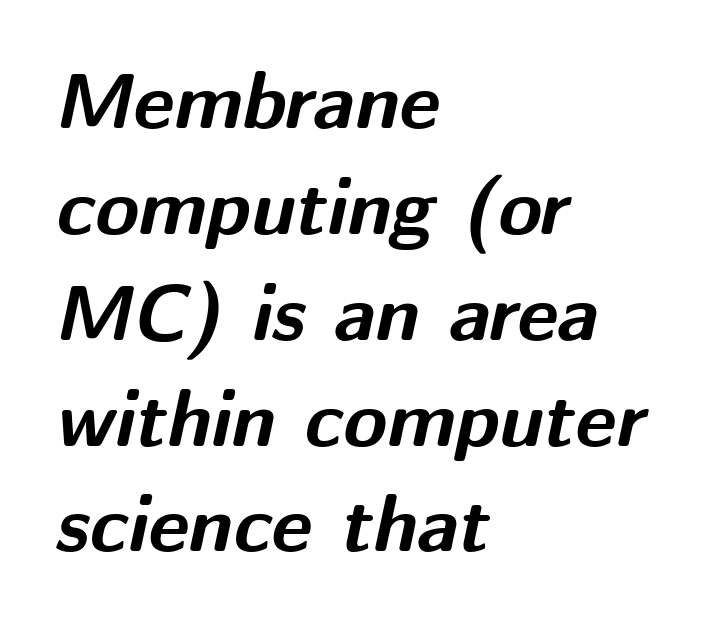
{"italic": "yes", "lean": "right", "slant_degrees": 12, "bold": "yes", "weight": "bold", "width": "normal", "stroke_contrast": "medium", "x_height": "medium", "monospaced": "no", "underline": "no", "align": "left", "line_spacing": "normal", "line_spacing_ratio": 1.34, "letter_spacing": "normal", "letter_spacing_em": 0.0, "glyph_px": 79}
